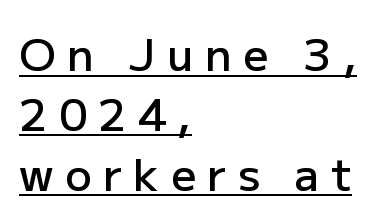
Nope, no serifs anywhere on these letters. Teacher's note: observe the even left margin — that is flush-left alignment. The letters are spread apart with noticeably loose tracking. Posture: upright roman. Vertically, the passage feels balanced, rows spaced as you'd expect. This is the in-between weight designers call semibold or demi.
